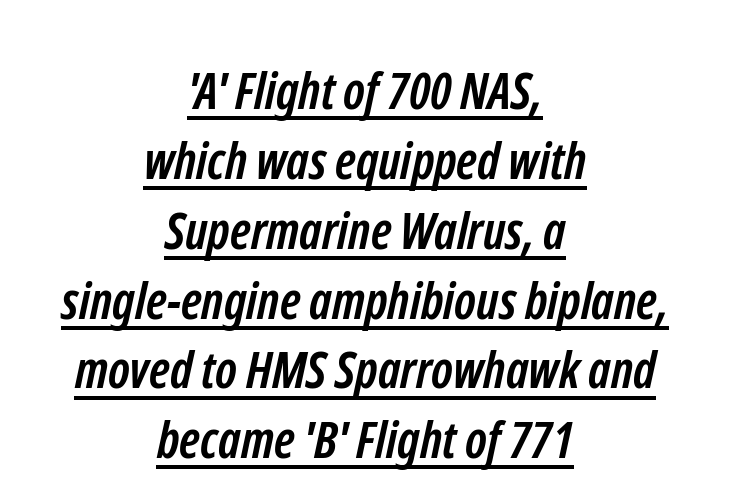
{"serif": "no", "bold": "yes", "weight": "semibold", "width": "condensed", "stroke_contrast": "low", "x_height": "medium", "monospaced": "no", "underline": "yes", "align": "center", "line_spacing": "normal", "line_spacing_ratio": 1.37, "letter_spacing": "normal", "letter_spacing_em": 0.0, "glyph_px": 51}
